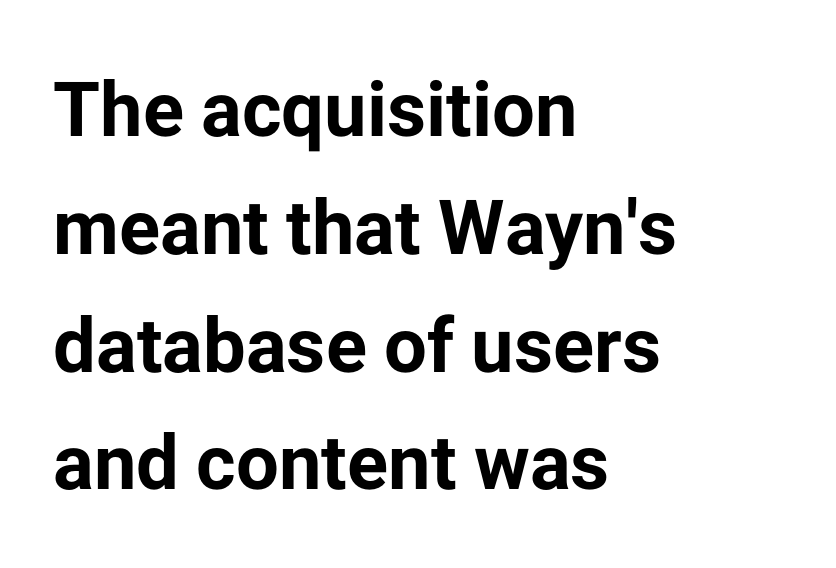
{"serif": "no", "italic": "no", "bold": "yes", "weight": "bold", "width": "normal", "stroke_contrast": "low", "x_height": "medium", "monospaced": "no", "underline": "no", "align": "left", "line_spacing": "normal", "line_spacing_ratio": 1.55, "letter_spacing": "normal", "letter_spacing_em": 0.0, "glyph_px": 76}
